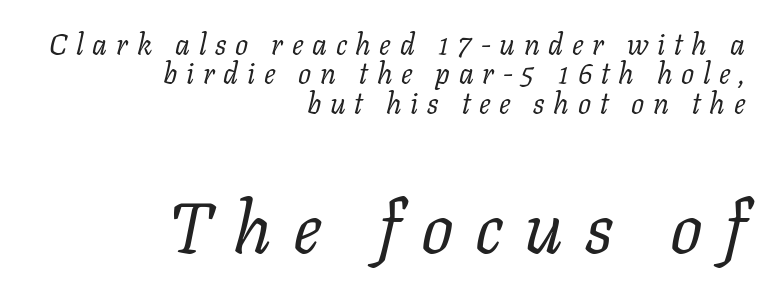
{"serif": "yes", "italic": "yes", "lean": "right", "slant_degrees": 11, "bold": "no", "weight": "regular", "width": "normal", "stroke_contrast": "low", "x_height": "medium", "monospaced": "no", "underline": "no", "align": "right", "line_spacing": "tight", "line_spacing_ratio": 1.01, "letter_spacing": "wide", "letter_spacing_em": 0.3, "larger_block": "second", "size_ratio": 2.48, "glyph_px": 72}
